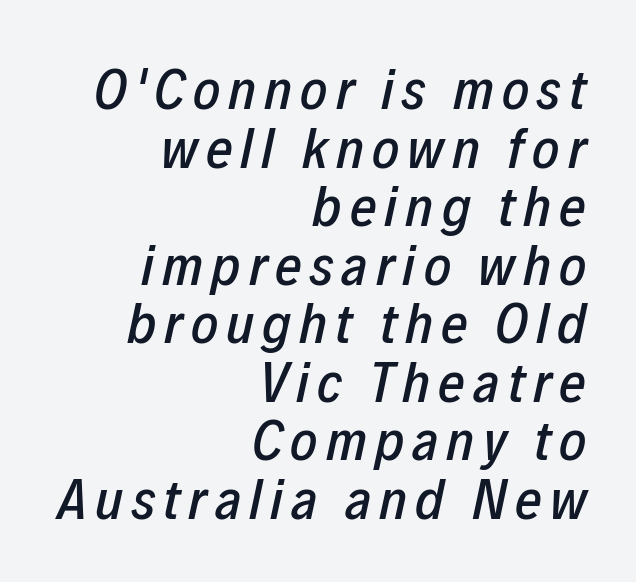
The image shows 58 px condensed type, italic (leaning right); set right-aligned, tight line spacing (1.01x), not underlined; low stroke contrast and a medium x-height.
